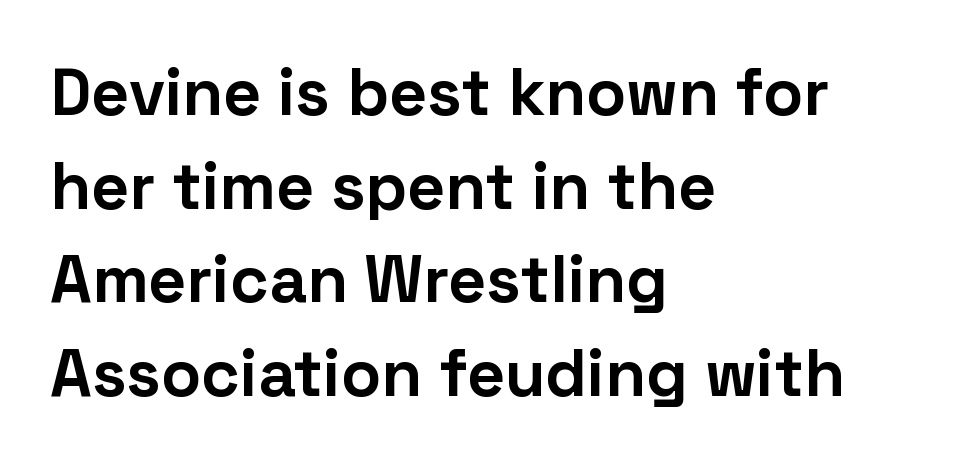
Unlike italic type, these characters show no tilt at all. A clean baseline with only descenders dipping below it. The passage shown is typeset with a sans-serif family. Caption: bold face, heavy strokes.
